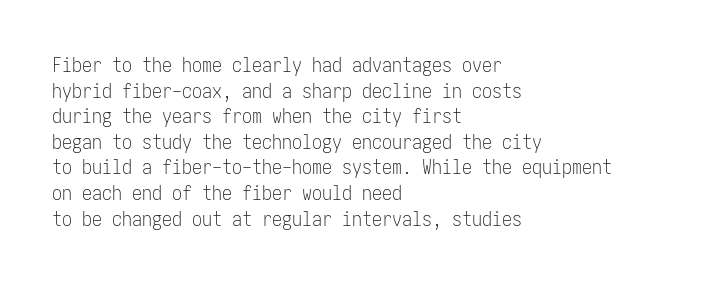
Q: Is the text bold? A: No.
Q: Is the text italic (slanted)? A: No, it is upright.
Q: Is the text underlined? A: No.
Q: How is the paragraph aligned? A: Left-aligned.
Q: Is the spacing between letters normal or unusually wide? A: Normal.
Q: Is the spacing between lines tight, normal or loose? A: Normal.
